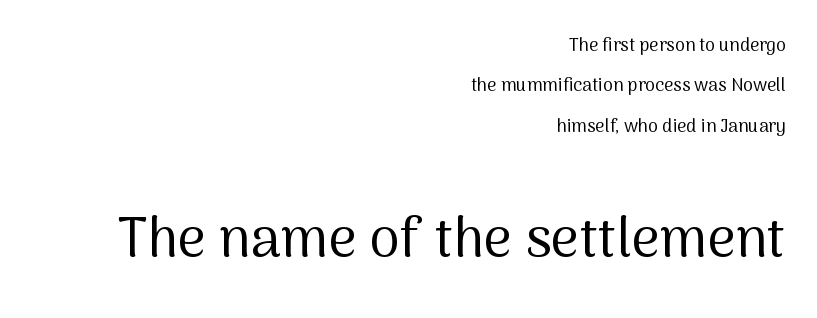
Of the two passages, the one underneath uses the larger point size. Reading down the block, your eye finds every line finishing at a fixed right position. Is the letter spacing exaggerated? No — it looks like the ordinary default. Is the stroke heavy? The answer is a plain regular-or-lighter. The gap between lines stays unmarked.
